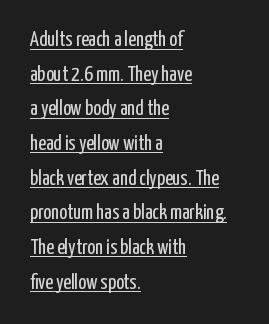
Q: Is the text bold? A: No.
Q: Is the text italic (slanted)? A: No, it is upright.
Q: Is the text underlined? A: Yes.
Q: How is the paragraph aligned? A: Left-aligned.
Q: Is the spacing between letters normal or unusually wide? A: Normal.
Q: Is the spacing between lines tight, normal or loose? A: Normal.
